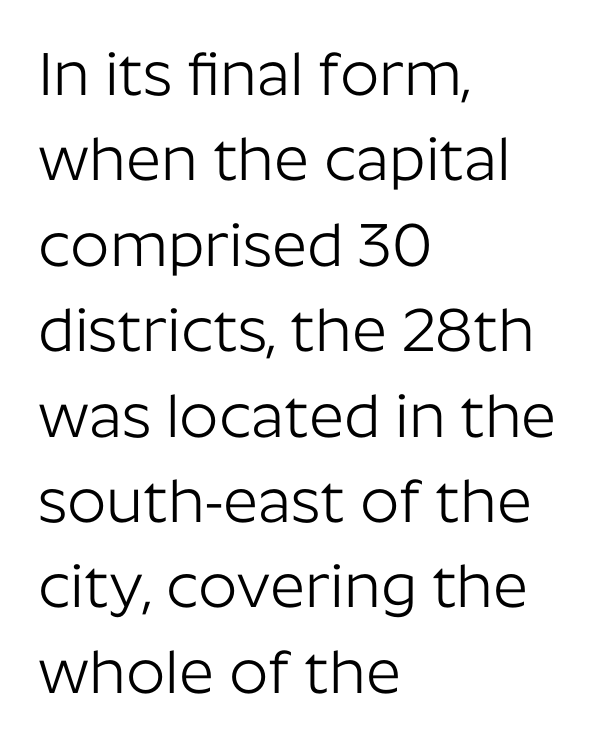
{"serif": "no", "italic": "no", "bold": "no", "weight": "light", "width": "normal", "stroke_contrast": "low", "x_height": "medium", "monospaced": "no", "underline": "no", "align": "left", "line_spacing": "normal", "line_spacing_ratio": 1.4, "letter_spacing": "normal", "letter_spacing_em": 0.0, "glyph_px": 61}
